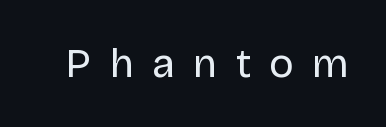
Looks like regular typesetting: each glyph gets only the width it needs. The gap between lines stays unmarked. Italic? Not at all — the glyphs are vertical. The designer went with a sans here, leaving each stem footless. In terms of letterspacing, this is a distinctly airy, spread setting.
